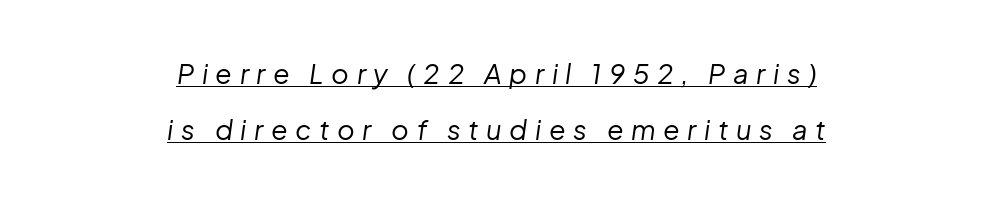
{"italic": "yes", "lean": "right", "slant_degrees": 8, "bold": "no", "underline": "yes", "align": "center", "line_spacing": "loose", "line_spacing_ratio": 2.07, "letter_spacing": "wide", "letter_spacing_em": 0.28, "glyph_px": 27}
